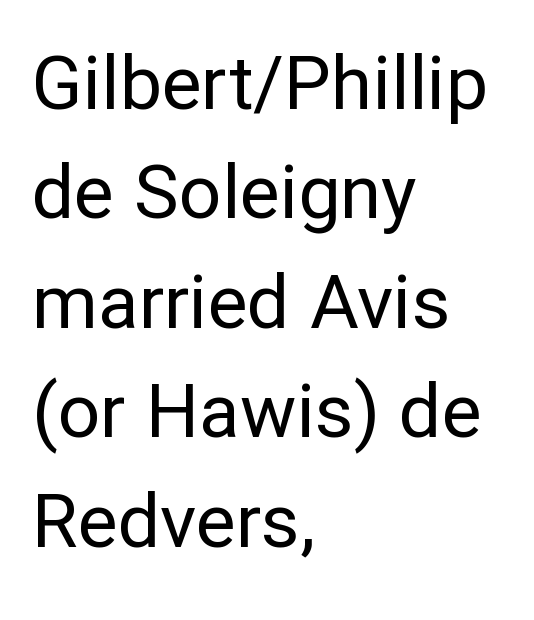
In terms of posture, this sample is upright. On a weight scale, this lands at 450 or below. Between one letter and the next there's only the usual sliver of space. Successive baselines arrive at the customary interval.
